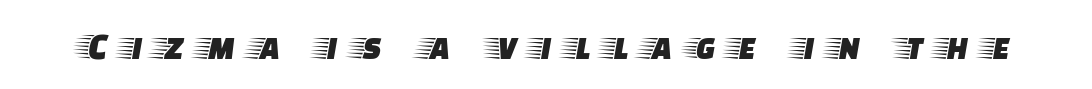
{"serif": "yes", "width": "wide", "stroke_contrast": "low", "x_height": "large", "monospaced": "no", "underline": "no", "letter_spacing": "wide", "letter_spacing_em": 0.4, "glyph_px": 39}
